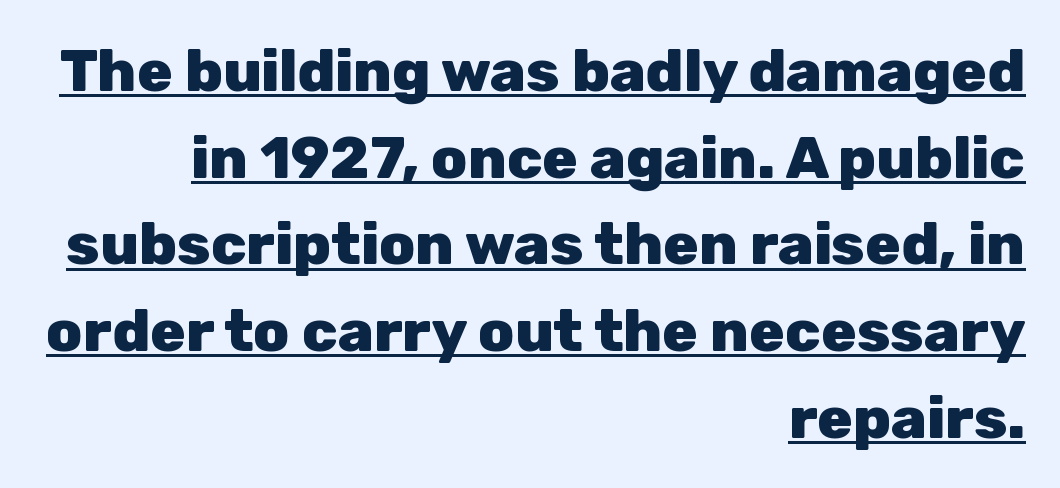
Q: Is the text bold? A: Yes.
Q: Is the text italic (slanted)? A: No, it is upright.
Q: Is the typeface a serif or a sans-serif typeface? A: Sans-serif.
Q: Is the text underlined? A: Yes.
Q: How is the paragraph aligned? A: Right-aligned.
Q: Is the spacing between letters normal or unusually wide? A: Normal.
Q: Is the spacing between lines tight, normal or loose? A: Normal.
Q: Width (condensed, normal, or wide)? A: Normal.
Q: Stroke contrast? A: Low.
Q: x-height? A: Medium.
Q: Monospaced? A: No.
